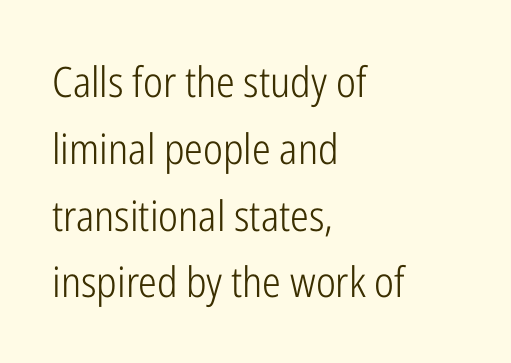
{"serif": "no", "italic": "no", "bold": "no", "weight": "light", "width": "condensed", "stroke_contrast": "low", "x_height": "medium", "monospaced": "no", "underline": "no", "align": "left", "line_spacing": "normal", "line_spacing_ratio": 1.59, "letter_spacing": "normal", "letter_spacing_em": 0.0, "glyph_px": 42}
